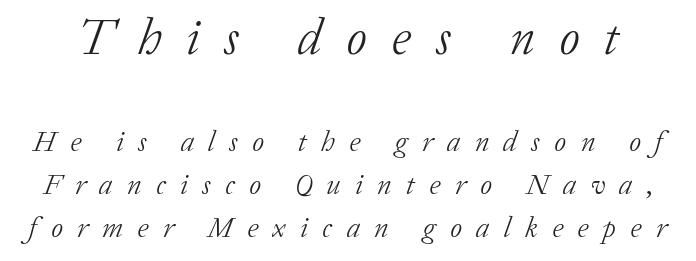
Q: Is the text bold? A: No.
Q: Is the text italic (slanted)? A: Yes, it leans right by about 20 degrees.
Q: Is the typeface a serif or a sans-serif typeface? A: Serif.
Q: Is the text underlined? A: No.
Q: Is the spacing between letters normal or unusually wide? A: Unusually wide.
Q: Is the spacing between lines tight, normal or loose? A: Normal.
Q: Which block of text is set in a larger size, the first (top) or the second (bottom)? A: The first (top) one.
Q: Width (condensed, normal, or wide)? A: Normal.
Q: Stroke contrast? A: Low.
Q: x-height? A: Medium.
Q: Monospaced? A: No.
